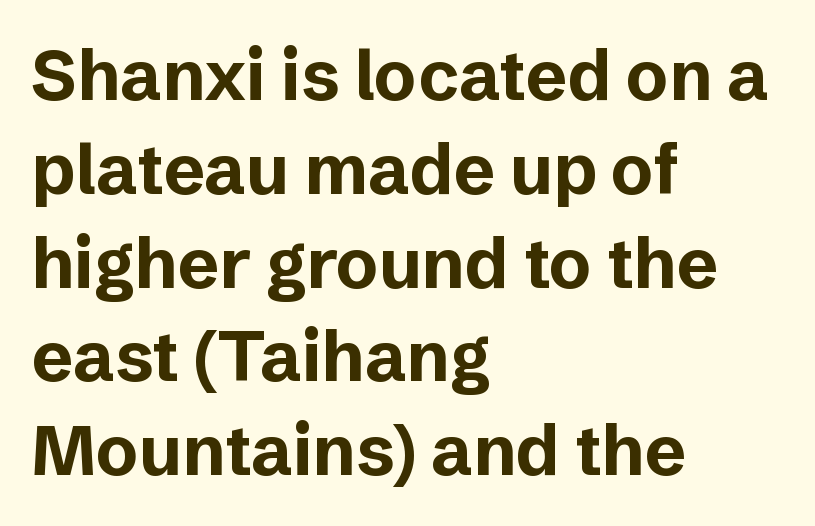
A normal amount of white space separates one row of letters from the next. Is there any slant? The stems are plumb. Is this a fixed-width face? No — the glyphs have proportional, varying widths. The text block is weighted toward the left margin, trailing off unevenly rightward.
